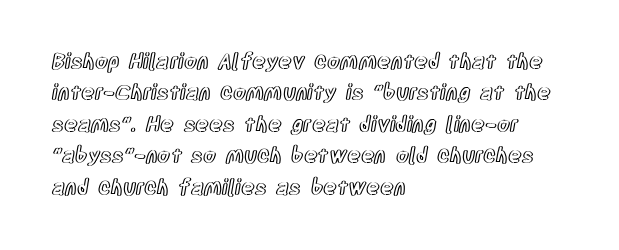
Q: Is the text italic (slanted)? A: Yes.
Q: Is the text underlined? A: No.
Q: How is the paragraph aligned? A: Left-aligned.
Q: Is the spacing between letters normal or unusually wide? A: Normal.
Q: Is the spacing between lines tight, normal or loose? A: Normal.
